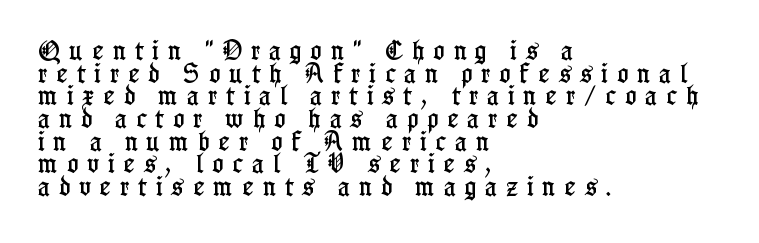
One-word summary of the alignment: left. Does the leading feel generous? Not at all — it's pinched. This sample uses an upright cut, with every glyph sitting square on the baseline. The space directly below the letters is spotless.
